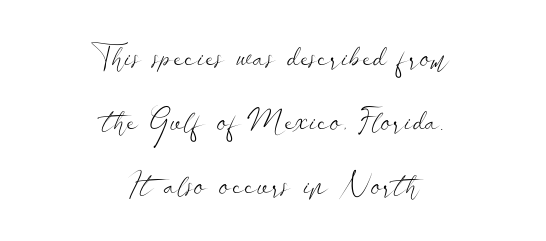
{"serif": "no", "bold": "no", "weight": "light", "width": "wide", "stroke_contrast": "low", "x_height": "small", "monospaced": "no", "underline": "no", "align": "center", "line_spacing": "loose", "line_spacing_ratio": 2.07, "letter_spacing": "normal", "letter_spacing_em": 0.0, "glyph_px": 31}
